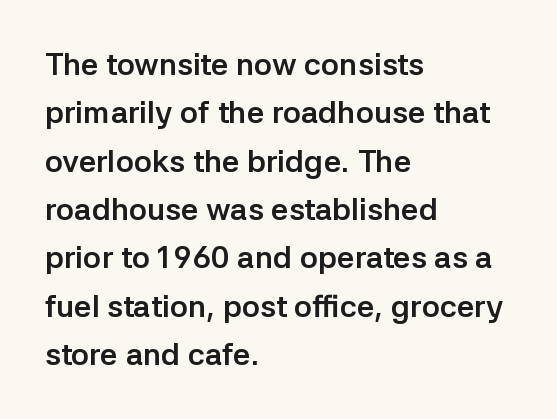
The image shows 31 px semibold sans-serif type, upright; set left-aligned, normal line spacing (1.56x), normal letter spacing, not underlined; low stroke contrast and a medium x-height.
